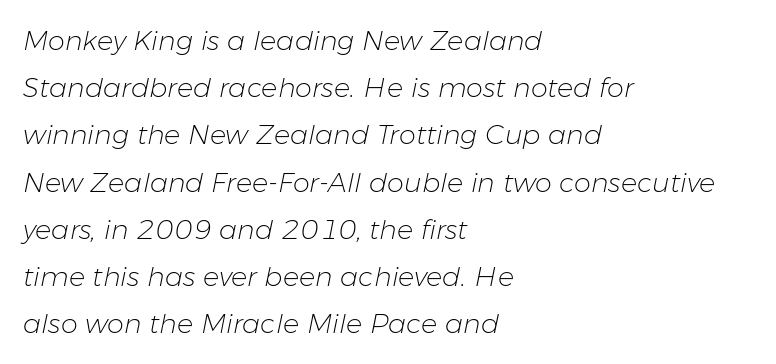
Q: Is the text bold? A: No.
Q: Is the text italic (slanted)? A: Yes, it leans right by about 11 degrees.
Q: Is the text underlined? A: No.
Q: How is the paragraph aligned? A: Left-aligned.
Q: Is the spacing between letters normal or unusually wide? A: Normal.
